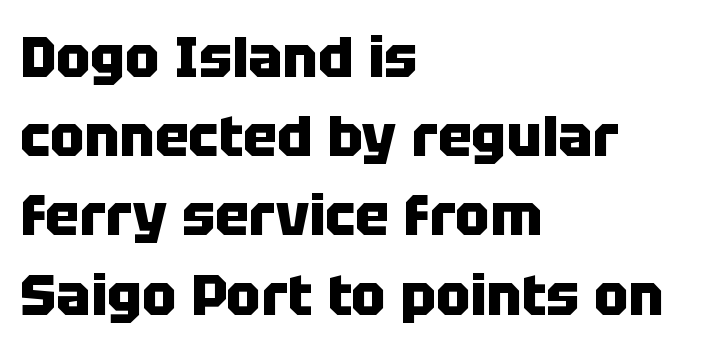
The image shows 57 px heavy sans-serif type, upright; set left-aligned, normal line spacing (1.39x), normal letter spacing, not underlined; low stroke contrast and a large x-height.
